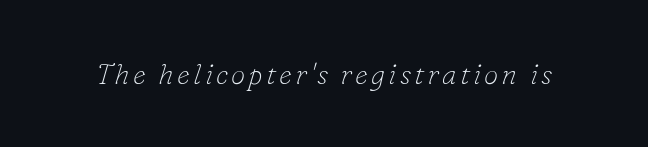
Q: Is the text bold? A: No.
Q: Is the text italic (slanted)? A: Yes, it leans right by about 16 degrees.
Q: Is the typeface a serif or a sans-serif typeface? A: Serif.
Q: Is the text underlined? A: No.
Q: Width (condensed, normal, or wide)? A: Normal.
Q: Stroke contrast? A: Low.
Q: x-height? A: Small.
Q: Monospaced? A: No.
